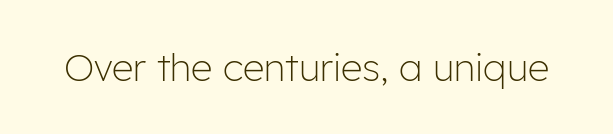
Q: Is the text bold? A: No.
Q: Is the text italic (slanted)? A: No, it is upright.
Q: Is the typeface a serif or a sans-serif typeface? A: Sans-serif.
Q: Is the text underlined? A: No.
Q: Is the spacing between letters normal or unusually wide? A: Normal.
Q: Width (condensed, normal, or wide)? A: Normal.
Q: Stroke contrast? A: Low.
Q: x-height? A: Medium.
Q: Monospaced? A: No.
